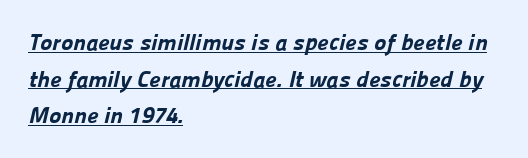
Q: Is the text bold? A: Yes.
Q: Is the text underlined? A: Yes.
Q: How is the paragraph aligned? A: Left-aligned.
Q: Is the spacing between letters normal or unusually wide? A: Normal.
Q: Is the spacing between lines tight, normal or loose? A: Normal.
